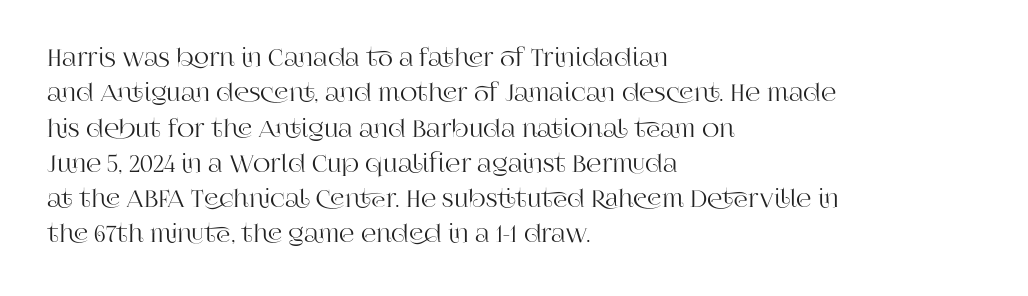
Q: Is the text italic (slanted)? A: No, it is upright.
Q: Is the text underlined? A: No.
Q: How is the paragraph aligned? A: Left-aligned.
Q: Is the spacing between letters normal or unusually wide? A: Normal.
Q: Is the spacing between lines tight, normal or loose? A: Normal.
